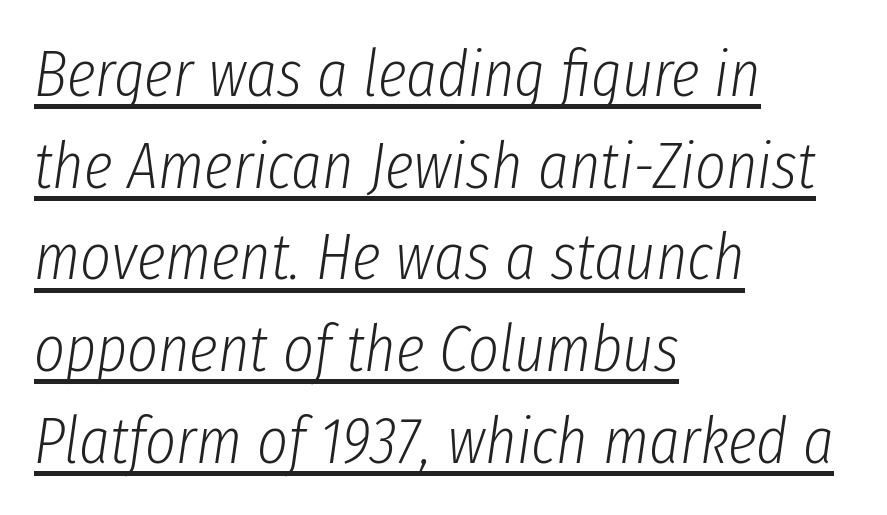
The space between consecutive lines is moderate. You could call the tracking neutral — neither tight nor loose. The letterforms sit at book weight or below. Casual observation: everything's shoved over to the left.
